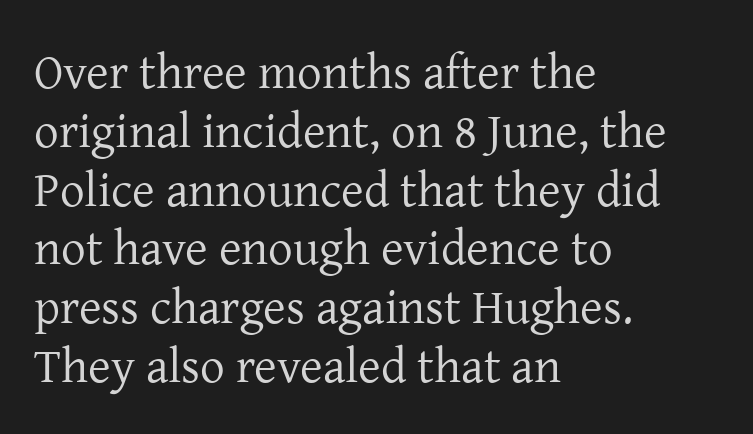
The image shows 49 px regular-weight serif type, upright; set left-aligned, line spacing 1.2x, normal letter spacing, not underlined; low stroke contrast and a medium x-height.
